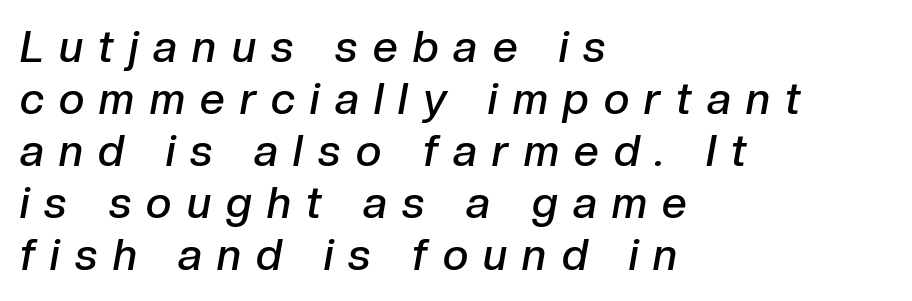
Q: Is the text bold? A: Semi-bold.
Q: Is the text italic (slanted)? A: Yes, it leans right by about 10 degrees.
Q: Is the text underlined? A: No.
Q: How is the paragraph aligned? A: Left-aligned.
Q: Is the spacing between letters normal or unusually wide? A: Unusually wide.
Q: Width (condensed, normal, or wide)? A: Normal.
Q: Stroke contrast? A: Low.
Q: x-height? A: Medium.
Q: Monospaced? A: No.
